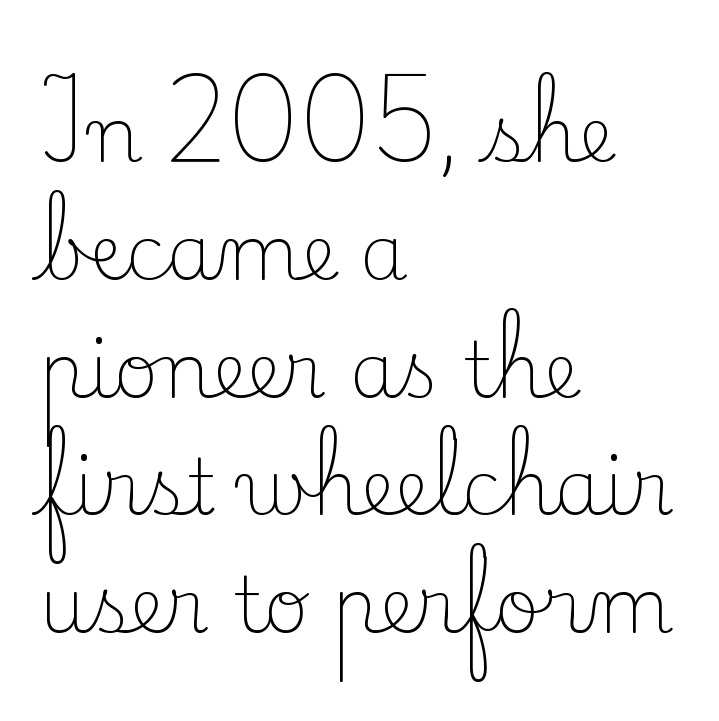
{"serif": "yes", "italic": "no", "bold": "no", "weight": "light", "width": "normal", "stroke_contrast": "low", "x_height": "small", "monospaced": "no", "underline": "no", "align": "left", "line_spacing": "normal", "line_spacing_ratio": 1.53, "letter_spacing": "normal", "letter_spacing_em": 0.0, "glyph_px": 77}
